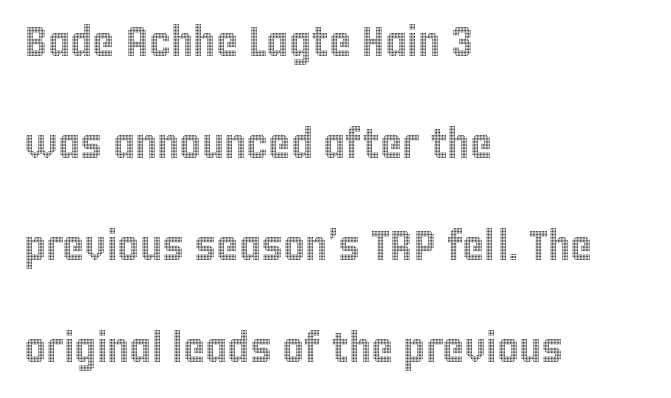
{"italic": "no", "width": "condensed", "x_height": "large", "monospaced": "no", "underline": "no", "align": "left", "line_spacing": "loose", "line_spacing_ratio": 2.43, "letter_spacing": "normal", "letter_spacing_em": 0.0, "glyph_px": 42}
